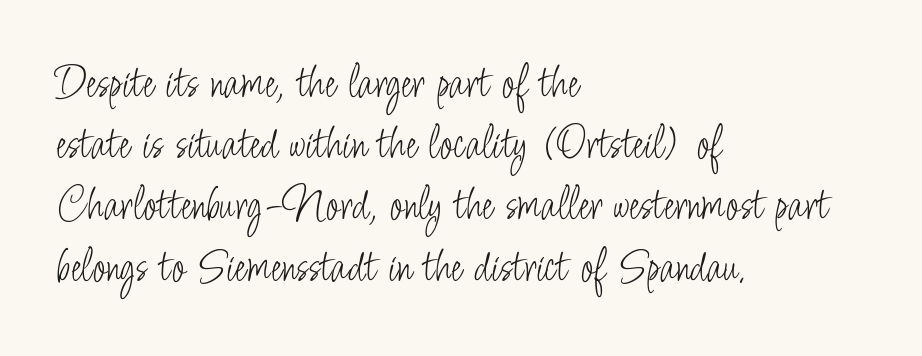
Q: Is the text bold? A: No.
Q: Is the text italic (slanted)? A: Yes.
Q: Is the typeface a serif or a sans-serif typeface? A: Sans-serif.
Q: Is the text underlined? A: No.
Q: How is the paragraph aligned? A: Left-aligned.
Q: Is the spacing between letters normal or unusually wide? A: Normal.
Q: Is the spacing between lines tight, normal or loose? A: Normal.
Q: Width (condensed, normal, or wide)? A: Condensed.
Q: Stroke contrast? A: Low.
Q: x-height? A: Small.
Q: Monospaced? A: No.
